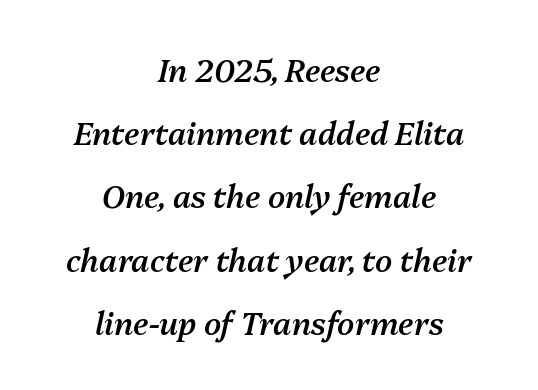
Leading is clearly above the norm, producing a sparse column. Notice how the passage keeps no hard edge, just a central spine. Compared with ordinary roman type, these characters are visibly tilted. Compared with an ordinary text face, these strokes are moderately heavier — a semibold.
